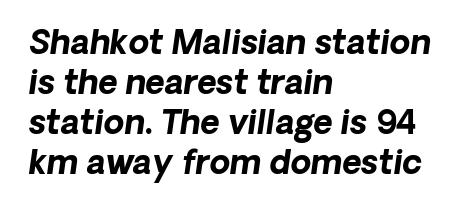
This sample uses plain, unmodified letter spacing. A bare baseline throughout the passage. I'd describe the lettering as bold — thick and assertive. Is this a fixed-width face? No — the glyphs have proportional, varying widths.
